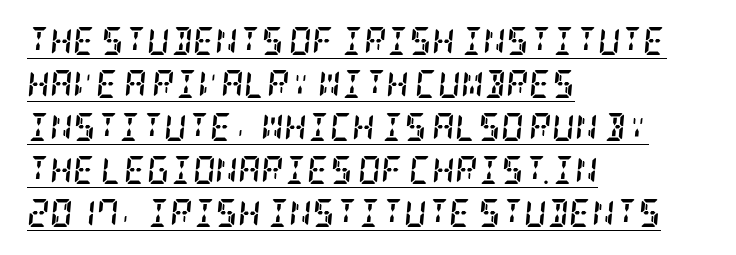
The space between consecutive lines is moderate. The passage shown is typeset with a serif family. As a designer I'd log this as weight 700, bold. You can tell it's italic because the verticals aren't actually vertical.
